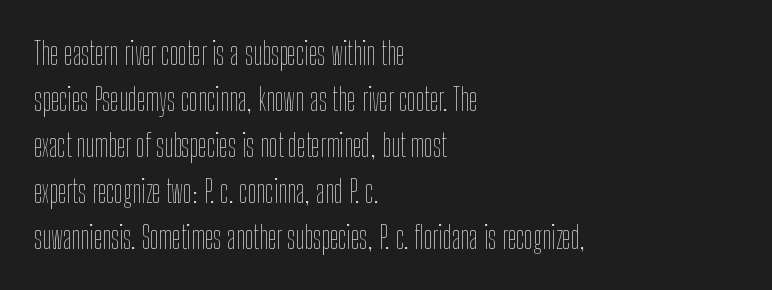
The image shows 31 px thin, condensed type, upright; set left-aligned, normal line spacing (1.48x), normal letter spacing, not underlined; low stroke contrast and a medium x-height.
